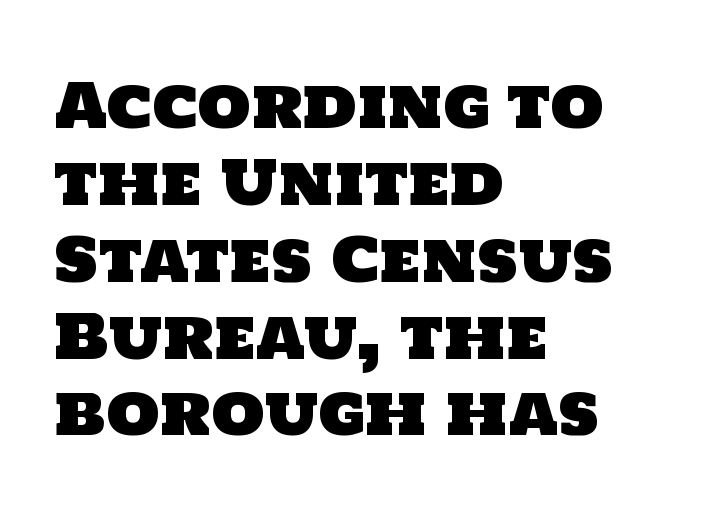
The rows are spaced the way most documents space them. Teacher's note: observe the even left margin — that is flush-left alignment. The letterforms sit shoulder to shoulder at normal distance. A clean baseline with only descenders dipping below it. Serifs: no, the terminals of the letterforms are clean.
